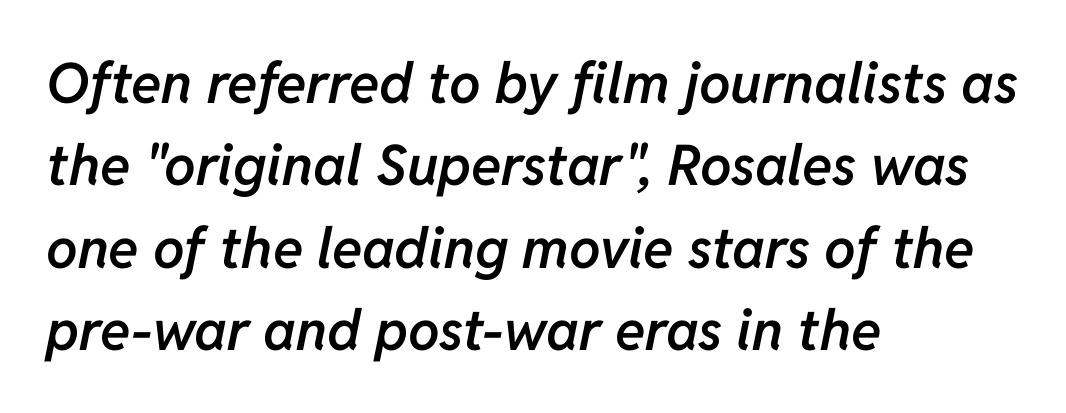
Leading matches the norm, producing a regular column. Words float on clear page, feet unadorned. Line beginnings align vertically; line endings do not. Proportional: the letters do not fall into vertical columns.
